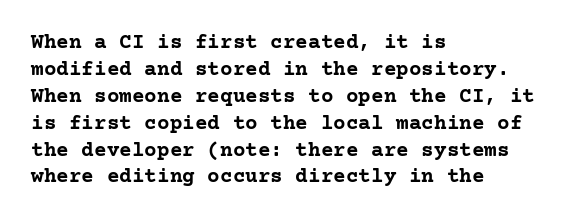
Q: Is the text bold? A: Yes.
Q: Is the text italic (slanted)? A: No, it is upright.
Q: Is the text underlined? A: No.
Q: How is the paragraph aligned? A: Left-aligned.
Q: Is the spacing between letters normal or unusually wide? A: Normal.
Q: Is the spacing between lines tight, normal or loose? A: Normal.
